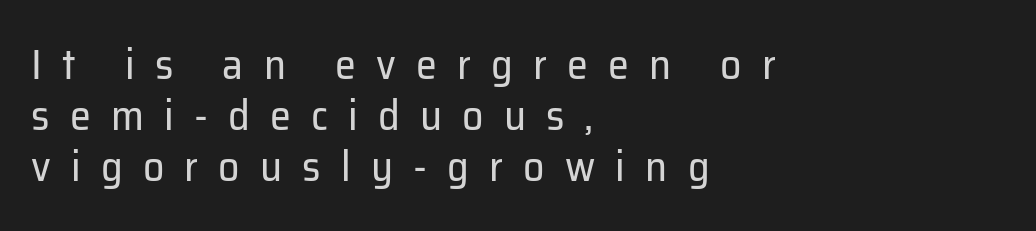
Here the glyphs are tracked loosely, breaking word shapes into spaced letters. Are there feet on the stems? There aren't — it's a sans. Only glyphs here, with clear space below each row. This is roman type, the default non-slanted kind. The passage shown is typed in a proportional face where columns would drift. Heft: none added — not bold.
